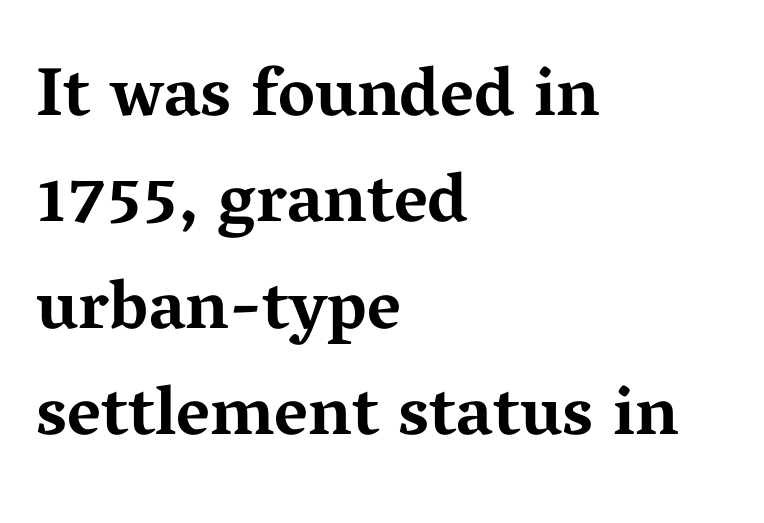
The image shows 69 px bold, wide serif type, upright; set left-aligned, normal line spacing (1.54x), normal letter spacing, not underlined; medium stroke contrast and a medium x-height.
